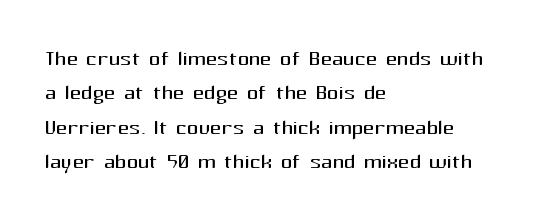
Plain, unruled lines of type. Do the letters lean? They stand straight. The font family rendered here belongs to the sans-serif group. Think of a printed novel: that variable character pitch is what you see here. Ink coverage per letter is moderate at most. This sample uses plain, unmodified letter spacing.
